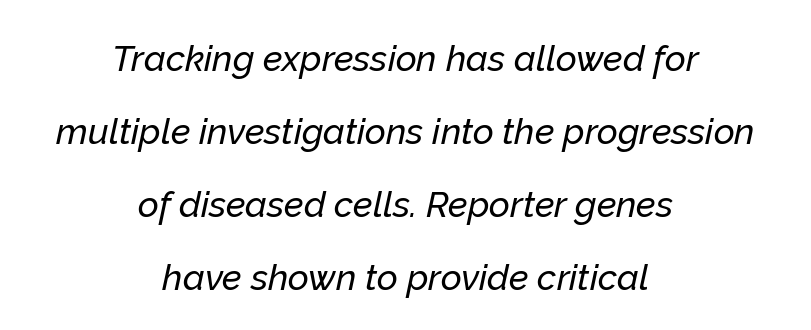
Q: Is the text italic (slanted)? A: Yes, it leans right by about 12 degrees.
Q: Is the text underlined? A: No.
Q: How is the paragraph aligned? A: Centered.
Q: Is the spacing between letters normal or unusually wide? A: Normal.
Q: Is the spacing between lines tight, normal or loose? A: Loose.
Q: Width (condensed, normal, or wide)? A: Normal.
Q: Stroke contrast? A: Low.
Q: x-height? A: Medium.
Q: Monospaced? A: No.
